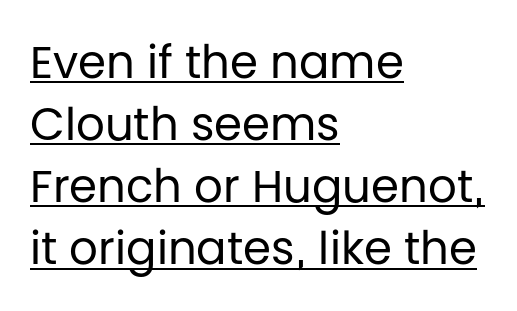
Q: Is the text bold? A: No.
Q: Is the text italic (slanted)? A: No, it is upright.
Q: Is the typeface a serif or a sans-serif typeface? A: Sans-serif.
Q: Is the text underlined? A: Yes.
Q: How is the paragraph aligned? A: Left-aligned.
Q: Is the spacing between letters normal or unusually wide? A: Normal.
Q: Is the spacing between lines tight, normal or loose? A: Normal.
Q: Width (condensed, normal, or wide)? A: Normal.
Q: Stroke contrast? A: Low.
Q: x-height? A: Large.
Q: Monospaced? A: No.
